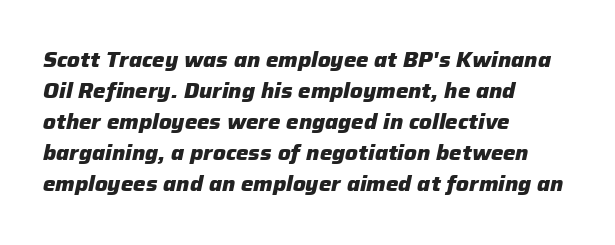
{"italic": "yes", "lean": "right", "slant_degrees": 12, "bold": "yes", "underline": "no", "align": "left", "line_spacing": "normal", "line_spacing_ratio": 1.48, "letter_spacing": "normal", "letter_spacing_em": 0.0, "glyph_px": 21}
